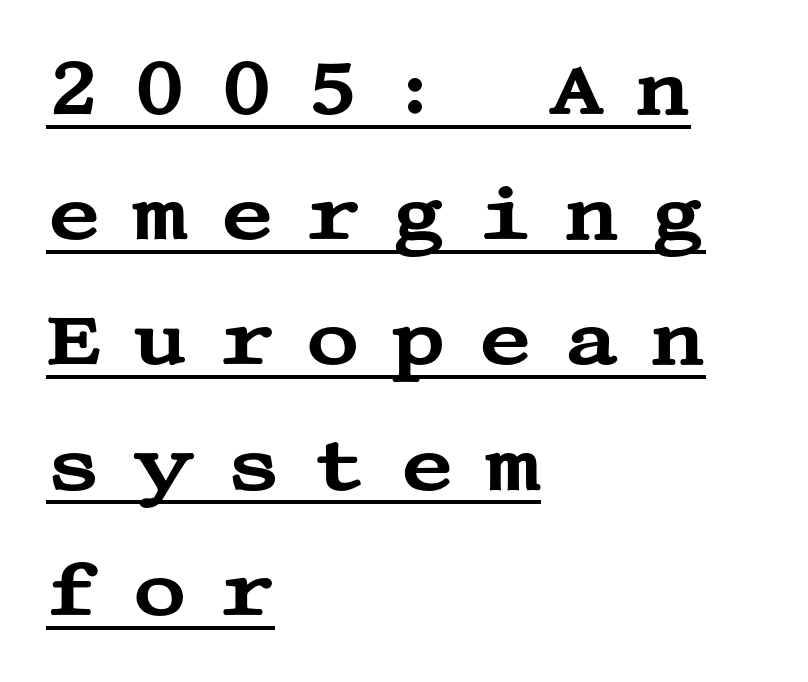
Q: Is the text italic (slanted)? A: No, it is upright.
Q: Is the typeface a serif or a sans-serif typeface? A: Serif.
Q: Is the text underlined? A: Yes.
Q: How is the paragraph aligned? A: Left-aligned.
Q: Is the spacing between letters normal or unusually wide? A: Unusually wide.
Q: Is the spacing between lines tight, normal or loose? A: Normal.
Q: Width (condensed, normal, or wide)? A: Wide.
Q: Stroke contrast? A: Medium.
Q: x-height? A: Large.
